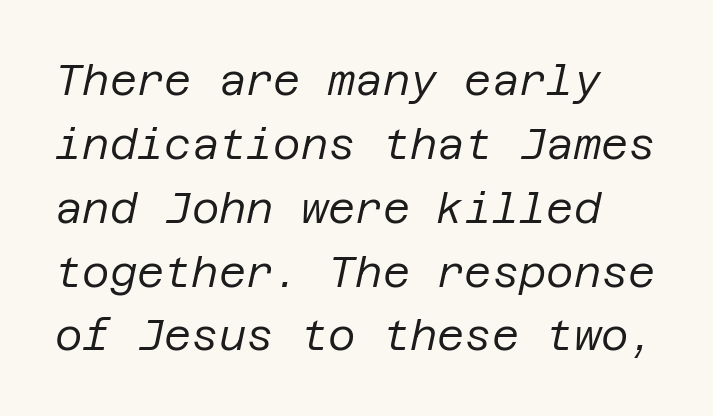
Q: Is the text bold? A: No.
Q: Is the text italic (slanted)? A: Yes, it leans right by about 12 degrees.
Q: Is the text underlined? A: No.
Q: Is the spacing between letters normal or unusually wide? A: Normal.
Q: Is the spacing between lines tight, normal or loose? A: Normal.
Q: Width (condensed, normal, or wide)? A: Normal.
Q: Stroke contrast? A: Low.
Q: x-height? A: Large.
